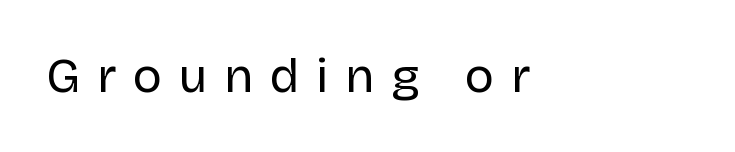
Upright lettering throughout. This rendering employs a face without finishing strokes, i.e., a sans-serif. This reads as an unemphasized weight, regular at the heaviest. Letter spacing: wide. Think of a printed novel: that variable character pitch is what you see here. Check the space under the baseline: it is left empty.
